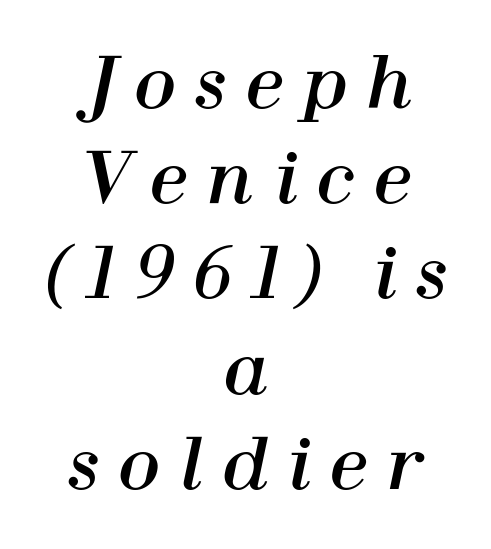
Q: Is the text italic (slanted)? A: Yes, it leans right by about 12 degrees.
Q: Is the text underlined? A: No.
Q: How is the paragraph aligned? A: Centered.
Q: Is the spacing between letters normal or unusually wide? A: Unusually wide.
Q: Is the spacing between lines tight, normal or loose? A: Normal.
Q: Width (condensed, normal, or wide)? A: Normal.
Q: Stroke contrast? A: High.
Q: x-height? A: Medium.
Q: Monospaced? A: No.
